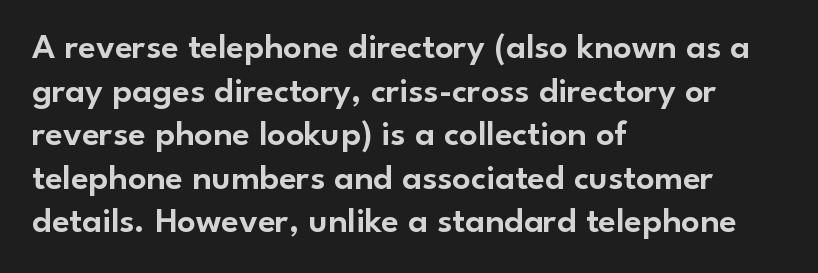
{"serif": "no", "italic": "no", "width": "normal", "stroke_contrast": "low", "x_height": "small", "monospaced": "no", "underline": "no", "align": "left", "line_spacing_ratio": 1.21, "letter_spacing": "normal", "letter_spacing_em": 0.0, "glyph_px": 36}
